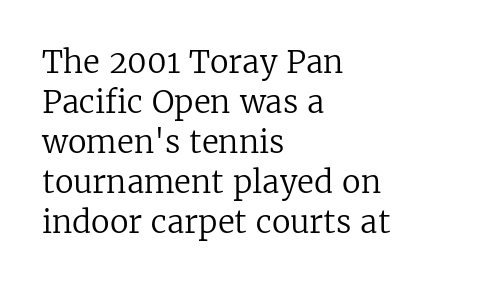
{"serif": "yes", "italic": "no", "bold": "no", "weight": "regular", "width": "normal", "stroke_contrast": "low", "x_height": "medium", "monospaced": "no", "underline": "no", "align": "left", "line_spacing": "normal", "line_spacing_ratio": 1.29, "letter_spacing": "normal", "letter_spacing_em": 0.0, "glyph_px": 31}
